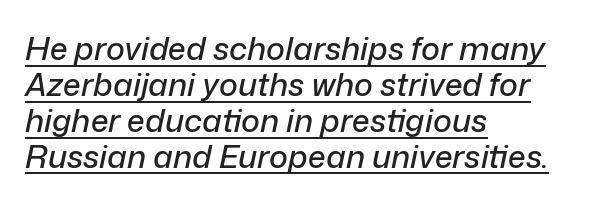
{"italic": "yes", "lean": "right", "slant_degrees": 12, "width": "normal", "stroke_contrast": "low", "x_height": "medium", "monospaced": "no", "underline": "yes", "align": "left", "line_spacing": "tight", "line_spacing_ratio": 1.12, "letter_spacing": "normal", "letter_spacing_em": 0.0, "glyph_px": 32}
